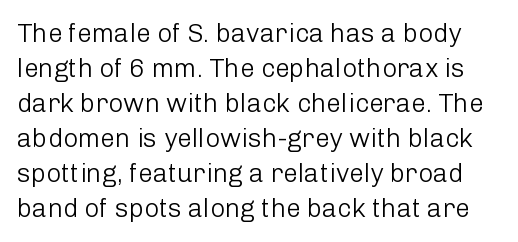
{"italic": "no", "bold": "no", "underline": "no", "line_spacing": "normal", "line_spacing_ratio": 1.35, "letter_spacing": "normal", "letter_spacing_em": 0.0, "glyph_px": 26}
